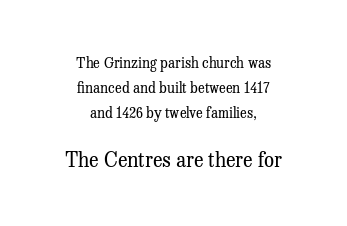
Q: Is the text bold? A: No.
Q: Is the text italic (slanted)? A: No, it is upright.
Q: Is the text underlined? A: No.
Q: How is the paragraph aligned? A: Centered.
Q: Is the spacing between letters normal or unusually wide? A: Normal.
Q: Which block of text is set in a larger size, the first (top) or the second (bottom)? A: The second (bottom) one.
